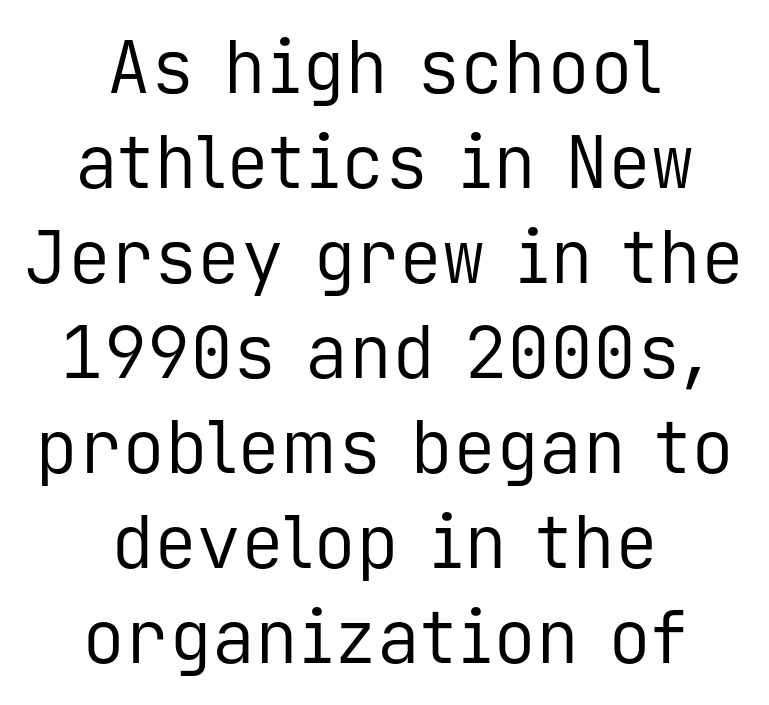
Q: Is the text bold? A: No.
Q: Is the text italic (slanted)? A: No, it is upright.
Q: Is the typeface a serif or a sans-serif typeface? A: Sans-serif.
Q: Is the text underlined? A: No.
Q: How is the paragraph aligned? A: Centered.
Q: Is the spacing between letters normal or unusually wide? A: Normal.
Q: Is the spacing between lines tight, normal or loose? A: Normal.
Q: Width (condensed, normal, or wide)? A: Normal.
Q: Stroke contrast? A: Low.
Q: x-height? A: Medium.
Q: Monospaced? A: Yes.
